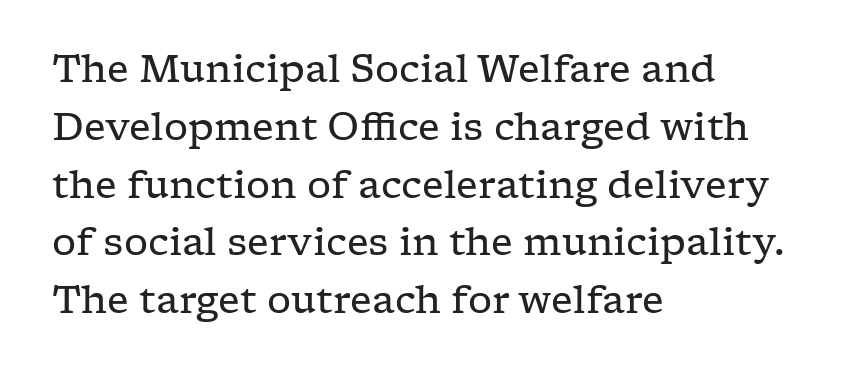
The image shows 38 px regular-weight, wide serif type, upright; set left-aligned, normal line spacing (1.52x), normal letter spacing, not underlined; low stroke contrast and a medium x-height.
